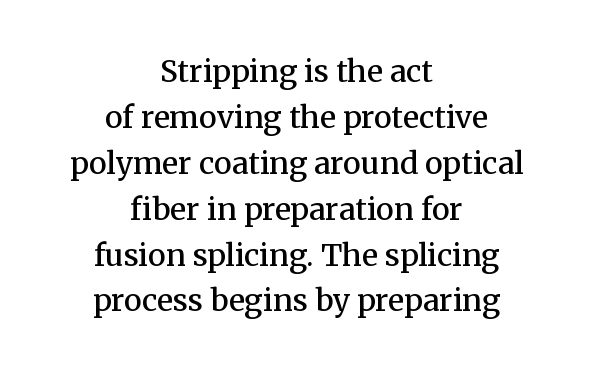
Q: Is the text bold? A: Semi-bold.
Q: Is the text italic (slanted)? A: No, it is upright.
Q: Is the typeface a serif or a sans-serif typeface? A: Serif.
Q: Is the text underlined? A: No.
Q: How is the paragraph aligned? A: Centered.
Q: Is the spacing between letters normal or unusually wide? A: Normal.
Q: Is the spacing between lines tight, normal or loose? A: Normal.
Q: Width (condensed, normal, or wide)? A: Normal.
Q: Stroke contrast? A: Medium.
Q: x-height? A: Medium.
Q: Monospaced? A: No.
